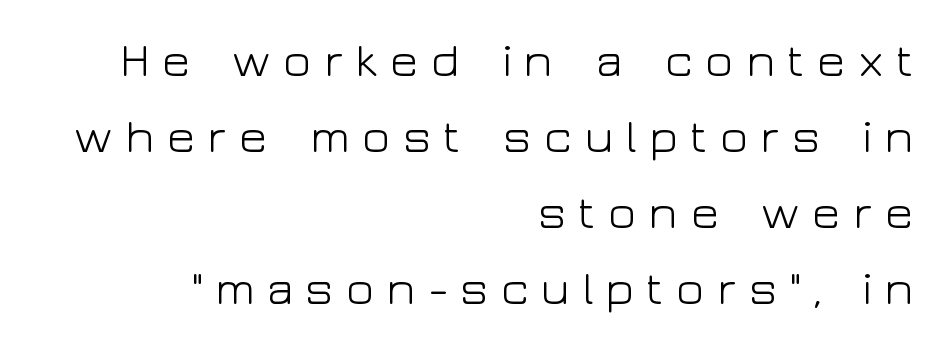
Q: Is the text bold? A: No.
Q: Is the text italic (slanted)? A: No, it is upright.
Q: Is the typeface a serif or a sans-serif typeface? A: Sans-serif.
Q: Is the text underlined? A: No.
Q: How is the paragraph aligned? A: Right-aligned.
Q: Is the spacing between letters normal or unusually wide? A: Unusually wide.
Q: Is the spacing between lines tight, normal or loose? A: Normal.
Q: Width (condensed, normal, or wide)? A: Wide.
Q: Stroke contrast? A: Low.
Q: x-height? A: Medium.
Q: Monospaced? A: No.
